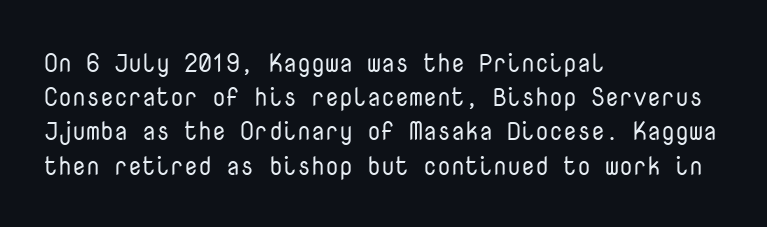
{"italic": "no", "bold": "no", "underline": "no", "align": "left", "line_spacing": "normal", "line_spacing_ratio": 1.37, "letter_spacing": "normal", "letter_spacing_em": 0.0, "glyph_px": 25}
